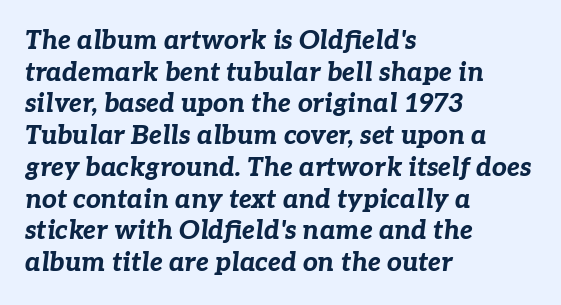
Every letter is thick-stroked: bold, no question. Slant detected: the letters are inclined. Horizontal alignment here is leftward, the default for most running prose. Type without underlining.
